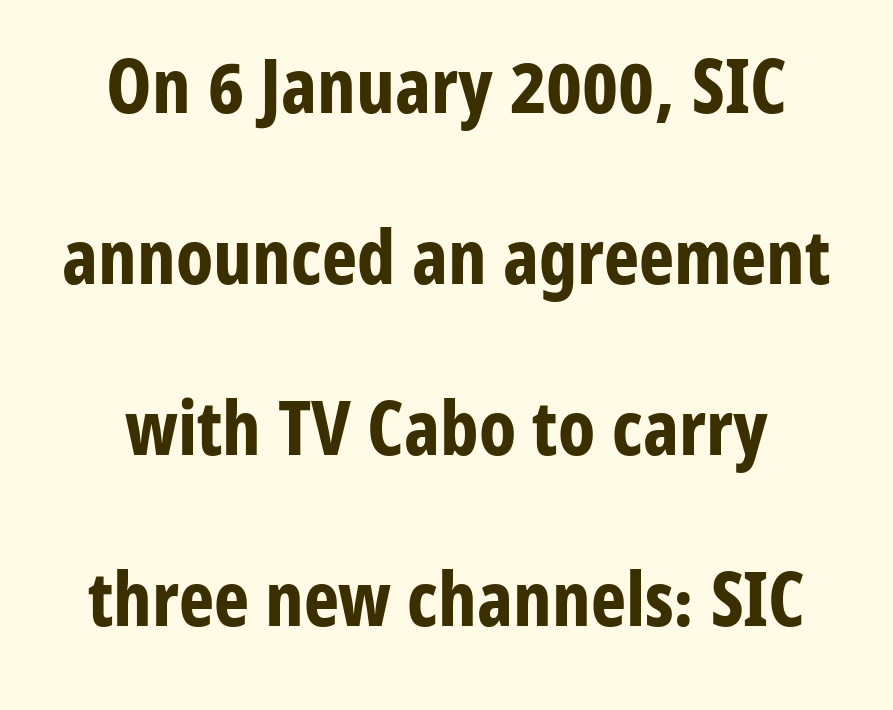
How heavy is the stroke? Heavy — this is a bold. The typography opts for an upright posture over an oblique one. Grotesque or geometric, the face here clearly has no serifs. Students, note that the glyphs here touch the page at normal intervals. Character widths vary here, with narrow letters taking less room than wide ones.
